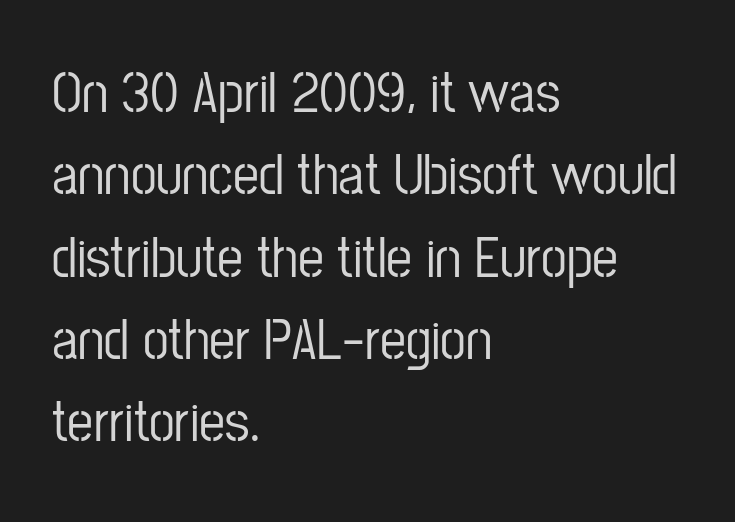
Q: Is the text italic (slanted)? A: No, it is upright.
Q: Is the typeface a serif or a sans-serif typeface? A: Sans-serif.
Q: Is the text underlined? A: No.
Q: How is the paragraph aligned? A: Left-aligned.
Q: Is the spacing between letters normal or unusually wide? A: Normal.
Q: Is the spacing between lines tight, normal or loose? A: Normal.
Q: Width (condensed, normal, or wide)? A: Condensed.
Q: Stroke contrast? A: Low.
Q: x-height? A: Medium.
Q: Monospaced? A: No.
